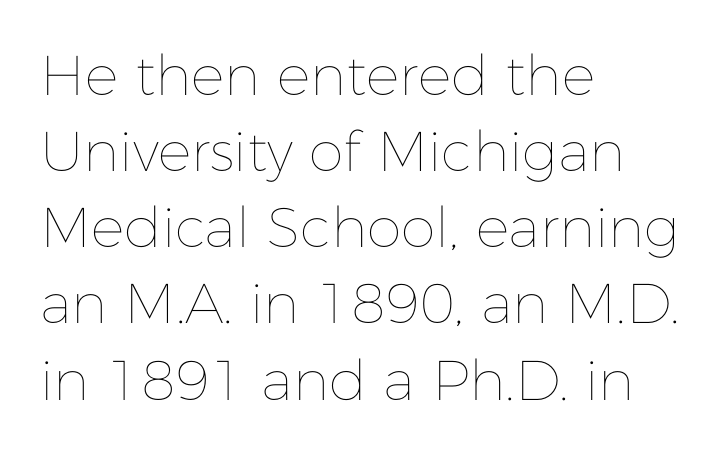
{"italic": "no", "bold": "no", "weight": "thin", "width": "normal", "stroke_contrast": "low", "x_height": "medium", "monospaced": "no", "underline": "no", "align": "left", "line_spacing": "normal", "line_spacing_ratio": 1.36, "letter_spacing": "normal", "letter_spacing_em": 0.0, "glyph_px": 56}
